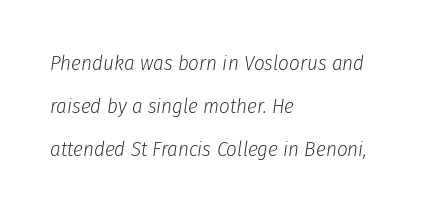
Q: Is the text bold? A: No.
Q: Is the text italic (slanted)? A: Yes, it leans right by about 8 degrees.
Q: Is the text underlined? A: No.
Q: How is the paragraph aligned? A: Left-aligned.
Q: Is the spacing between letters normal or unusually wide? A: Normal.
Q: Is the spacing between lines tight, normal or loose? A: Loose.
